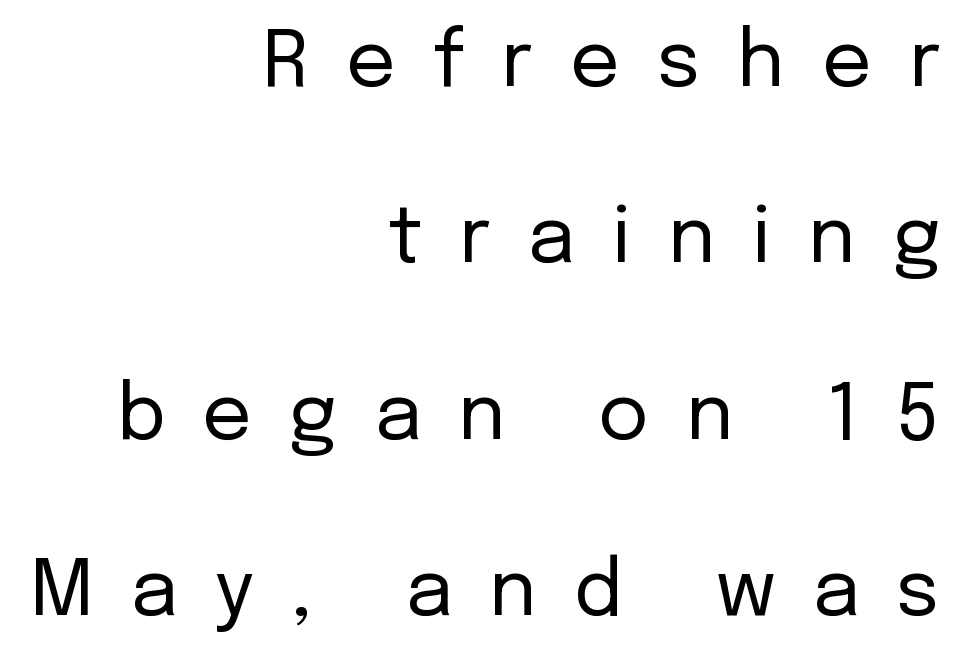
Q: Is the text bold? A: No.
Q: Is the text italic (slanted)? A: No, it is upright.
Q: Is the typeface a serif or a sans-serif typeface? A: Sans-serif.
Q: Is the text underlined? A: No.
Q: How is the paragraph aligned? A: Right-aligned.
Q: Is the spacing between letters normal or unusually wide? A: Unusually wide.
Q: Is the spacing between lines tight, normal or loose? A: Loose.
Q: Width (condensed, normal, or wide)? A: Normal.
Q: Stroke contrast? A: Low.
Q: x-height? A: Medium.
Q: Monospaced? A: No.
